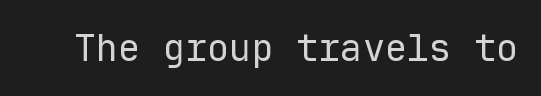
Q: Is the text bold? A: No.
Q: Is the text italic (slanted)? A: No, it is upright.
Q: Is the typeface a serif or a sans-serif typeface? A: Sans-serif.
Q: Is the text underlined? A: No.
Q: Is the spacing between letters normal or unusually wide? A: Normal.
Q: Width (condensed, normal, or wide)? A: Normal.
Q: Stroke contrast? A: Low.
Q: x-height? A: Medium.
Q: Monospaced? A: Yes.
